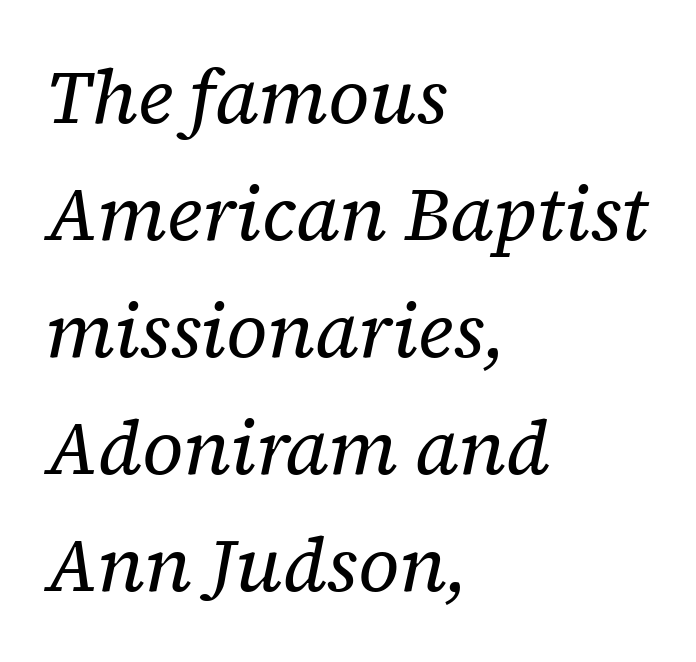
Q: Is the text bold? A: No.
Q: Is the text italic (slanted)? A: Yes, it leans right by about 12 degrees.
Q: Is the typeface a serif or a sans-serif typeface? A: Serif.
Q: Is the text underlined? A: No.
Q: How is the paragraph aligned? A: Left-aligned.
Q: Is the spacing between letters normal or unusually wide? A: Normal.
Q: Is the spacing between lines tight, normal or loose? A: Normal.
Q: Width (condensed, normal, or wide)? A: Normal.
Q: Stroke contrast? A: Low.
Q: x-height? A: Medium.
Q: Monospaced? A: No.
